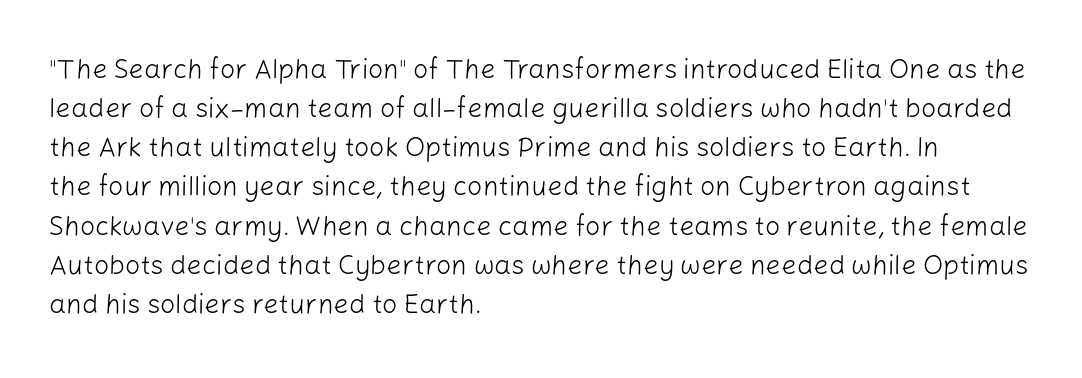
The image shows 27 px text type, upright; set left-aligned, normal line spacing (1.45x), normal letter spacing, not underlined.
